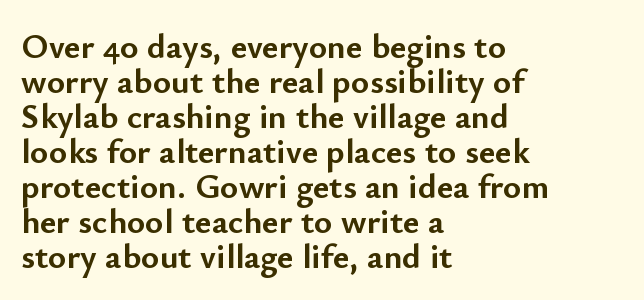
Q: Is the text bold? A: Yes.
Q: Is the text italic (slanted)? A: No, it is upright.
Q: Is the typeface a serif or a sans-serif typeface? A: Sans-serif.
Q: Is the text underlined? A: No.
Q: How is the paragraph aligned? A: Left-aligned.
Q: Is the spacing between letters normal or unusually wide? A: Normal.
Q: Is the spacing between lines tight, normal or loose? A: Tight.
Q: Width (condensed, normal, or wide)? A: Normal.
Q: Stroke contrast? A: Low.
Q: x-height? A: Small.
Q: Monospaced? A: No.
